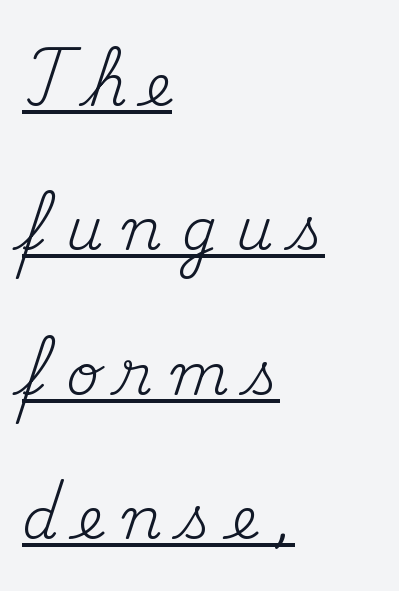
Q: Is the text bold? A: No.
Q: Is the text italic (slanted)? A: Yes.
Q: Is the typeface a serif or a sans-serif typeface? A: Serif.
Q: Is the text underlined? A: Yes.
Q: How is the paragraph aligned? A: Left-aligned.
Q: Is the spacing between letters normal or unusually wide? A: Unusually wide.
Q: Is the spacing between lines tight, normal or loose? A: Loose.
Q: Width (condensed, normal, or wide)? A: Normal.
Q: Stroke contrast? A: Medium.
Q: x-height? A: Small.
Q: Monospaced? A: No.
